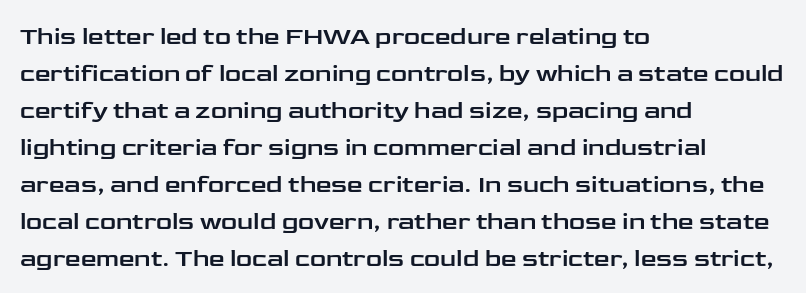
{"italic": "no", "underline": "no", "align": "left", "line_spacing": "normal", "line_spacing_ratio": 1.48, "letter_spacing": "normal", "letter_spacing_em": 0.0, "glyph_px": 25}
